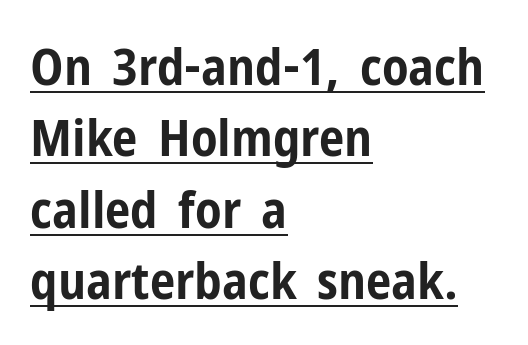
The image shows 51 px bold, condensed sans-serif type, upright; set left-aligned, normal line spacing (1.4x), normal letter spacing, underlined; low stroke contrast and a medium x-height.
